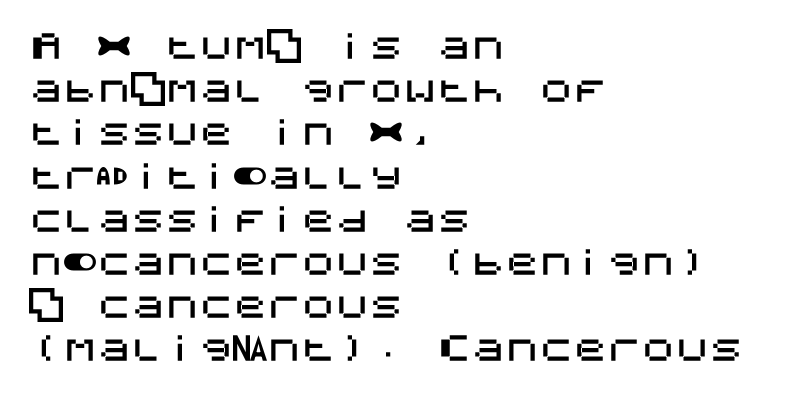
Regarding leading, the lines here are spaced in the standard way. Beneath every word, the page is bare. Short note: letters normally spaced. This sample is left-justified, so line endings fall wherever the words run out. Every stem runs plumb, perpendicular to the baseline.
